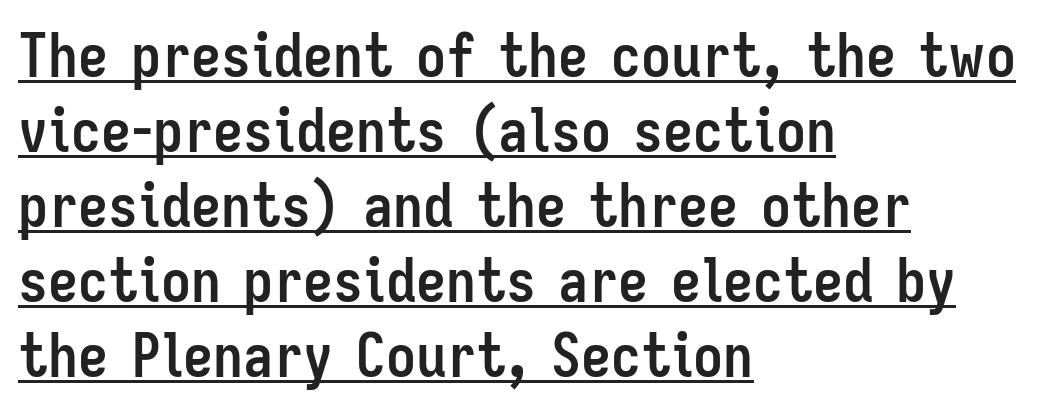
{"serif": "no", "italic": "no", "bold": "yes", "weight": "semibold", "width": "condensed", "stroke_contrast": "low", "x_height": "medium", "monospaced": "no", "underline": "yes", "align": "left", "line_spacing": "normal", "line_spacing_ratio": 1.25, "letter_spacing": "normal", "letter_spacing_em": 0.0, "glyph_px": 60}
